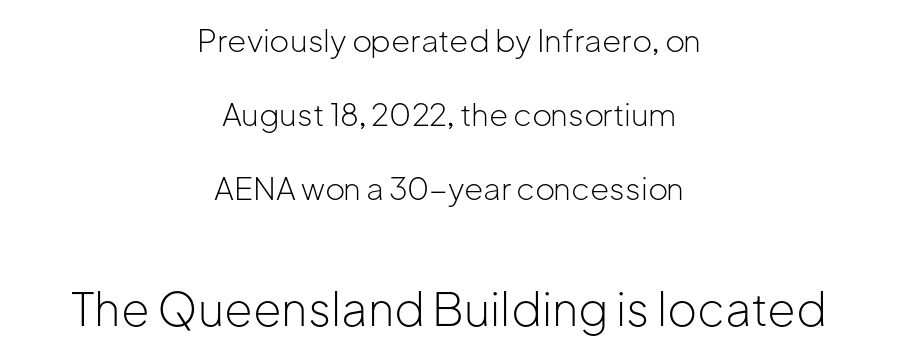
The image shows 46 px light sans-serif type, upright; set centered, loose line spacing (2.39x), normal letter spacing, not underlined; the second (bottom) block is 1.48x larger; low stroke contrast and a medium x-height.
